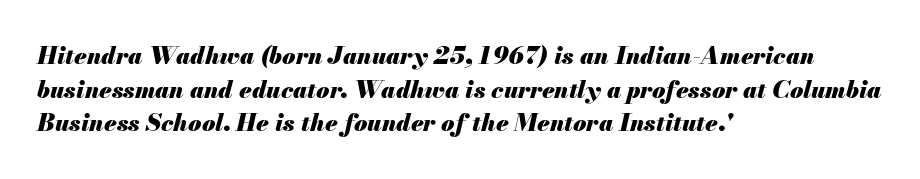
{"italic": "yes", "lean": "right", "slant_degrees": 13, "bold": "yes", "underline": "no", "align": "left", "line_spacing": "normal", "line_spacing_ratio": 1.4, "letter_spacing": "normal", "letter_spacing_em": 0.0, "glyph_px": 24}
